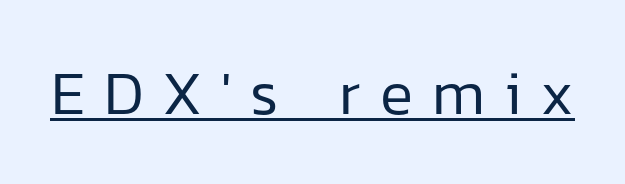
The image shows 62 px regular-weight sans-serif type, upright; set unusually wide letter spacing (+0.3 em), underlined; low stroke contrast and a medium x-height.
